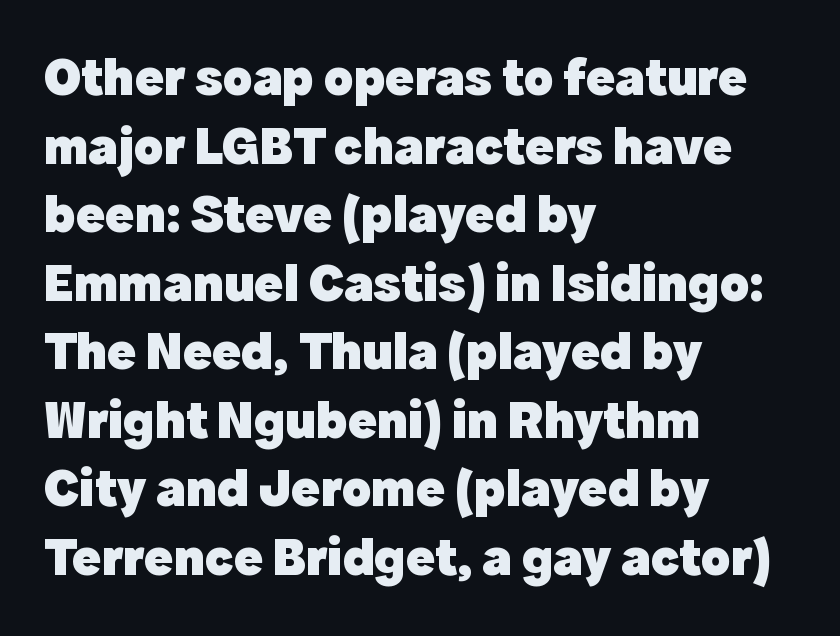
{"serif": "no", "italic": "no", "bold": "yes", "weight": "heavy", "width": "normal", "x_height": "medium", "monospaced": "no", "underline": "no", "align": "left", "line_spacing": "normal", "line_spacing_ratio": 1.27, "letter_spacing": "normal", "letter_spacing_em": 0.0, "glyph_px": 54}
